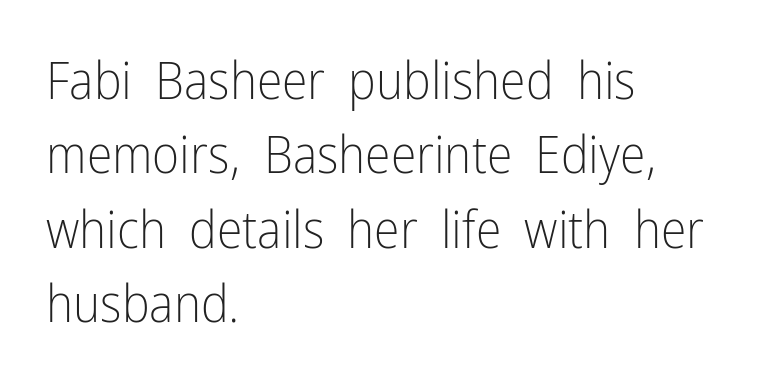
The image shows 52 px light, condensed sans-serif type, upright; set left-aligned, normal line spacing (1.43x), normal letter spacing, not underlined; low stroke contrast and a medium x-height.
